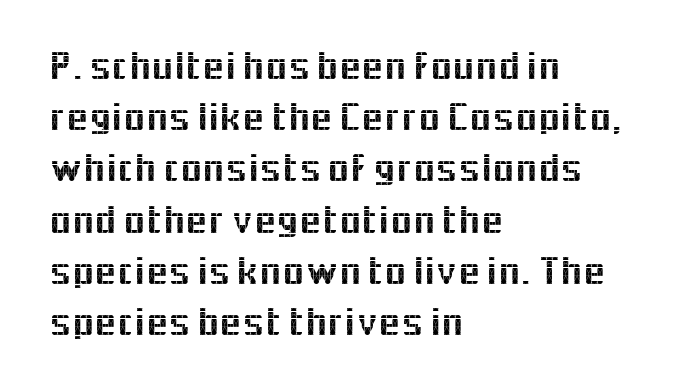
Q: Is the text italic (slanted)? A: No, it is upright.
Q: Is the typeface a serif or a sans-serif typeface? A: Sans-serif.
Q: Is the text underlined? A: No.
Q: How is the paragraph aligned? A: Left-aligned.
Q: Is the spacing between letters normal or unusually wide? A: Normal.
Q: Is the spacing between lines tight, normal or loose? A: Normal.
Q: Width (condensed, normal, or wide)? A: Normal.
Q: x-height? A: Medium.
Q: Monospaced? A: No.
